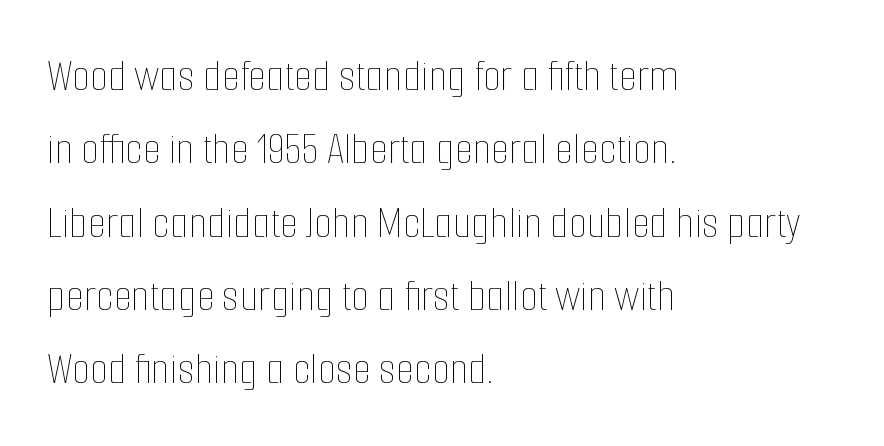
The image shows 47 px thin, condensed type, upright; set left-aligned, normal line spacing (1.56x), normal letter spacing, not underlined; low stroke contrast and a medium x-height.
